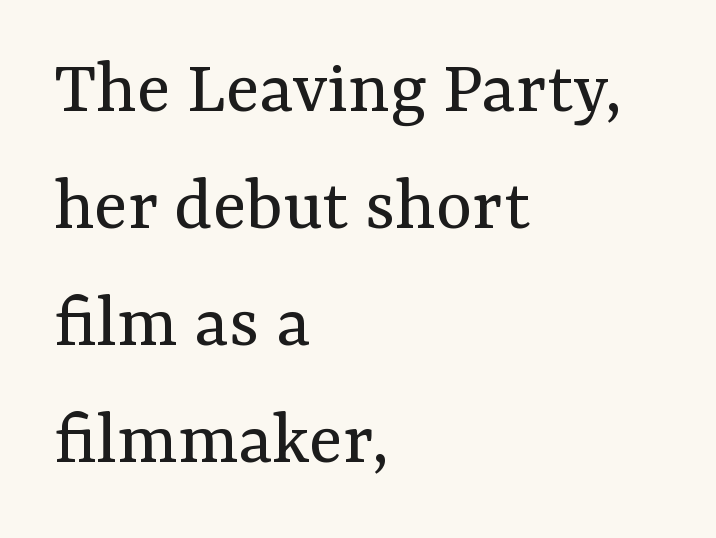
{"serif": "yes", "italic": "no", "bold": "no", "weight": "regular", "width": "normal", "stroke_contrast": "medium", "x_height": "medium", "monospaced": "no", "underline": "no", "align": "left", "line_spacing": "normal", "line_spacing_ratio": 1.5, "letter_spacing": "normal", "letter_spacing_em": 0.0, "glyph_px": 78}
